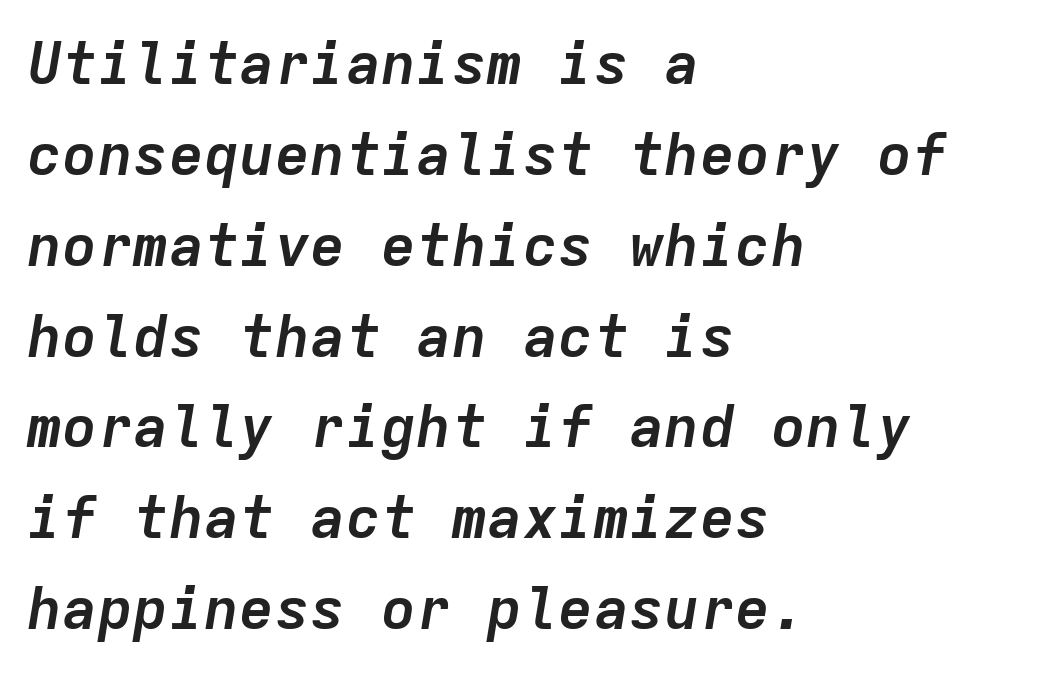
Look at the stroke-to-counter ratio: heavy, a bold. This block has exactly the height ordinary leading produces. Nothing unusual about the tracking: characters are spaced as the font intends. Looks like terminal output: every glyph gets an equal slot. If you drew a line through each stem, it would be angled. Unmarked baselines from the first word to the last.
